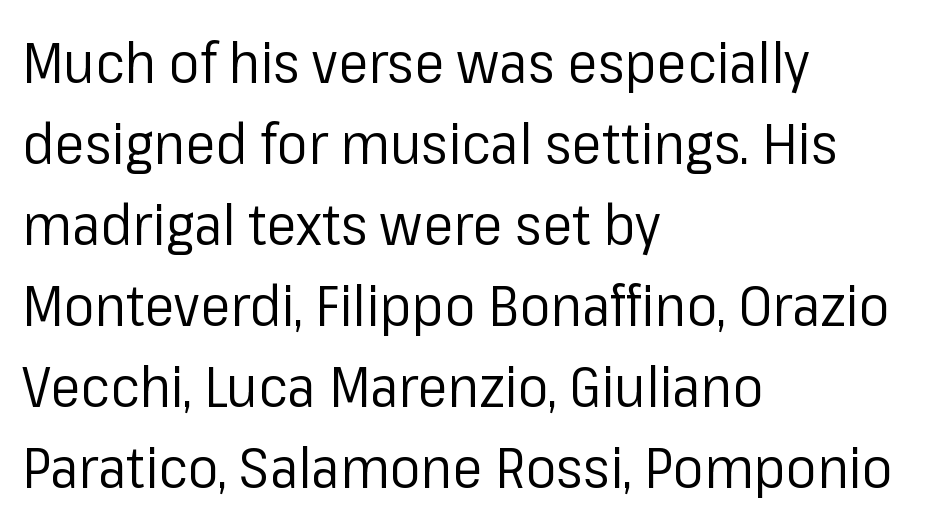
Look at the tracking — it's just the regular setting, nothing added. Rule under the text: the space is simply empty. Weight: regular or lighter. The designer went with a sans here, leaving each stem footless. These lines are set flush left with a ragged right edge.
